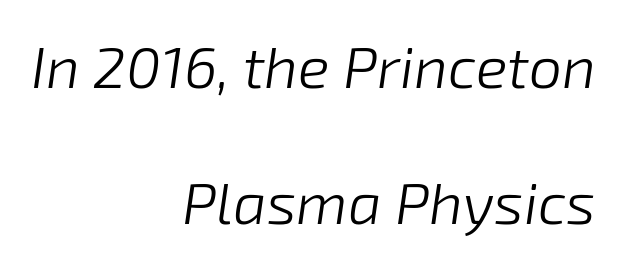
Loosely led — the rows are spread out. Every row of glyphs terminates at an identical x-position on the right. The baseline area is clear. Think of a printed novel: that variable character pitch is what you see here. Italic? Definitely — the glyphs are oblique. The font sits on the lighter half of the weight spectrum, regular included.
